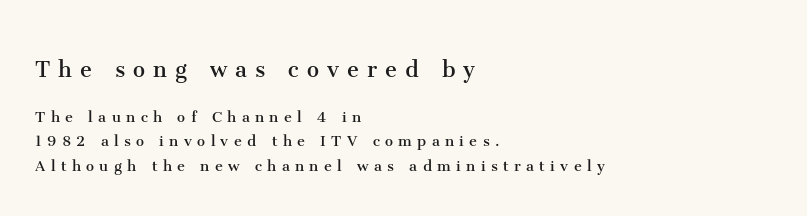
The image shows 27 px text type, upright; set left-aligned, normal line spacing (1.37x), unusually wide letter spacing (+0.3 em), not underlined; the first (top) block is 1.5x larger.
